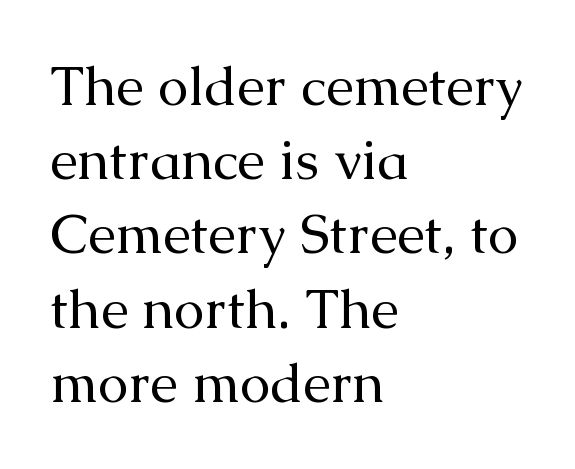
Q: Is the text bold? A: No.
Q: Is the text italic (slanted)? A: No, it is upright.
Q: Is the typeface a serif or a sans-serif typeface? A: Serif.
Q: Is the text underlined? A: No.
Q: How is the paragraph aligned? A: Left-aligned.
Q: Is the spacing between letters normal or unusually wide? A: Normal.
Q: Is the spacing between lines tight, normal or loose? A: Normal.
Q: Width (condensed, normal, or wide)? A: Normal.
Q: Stroke contrast? A: Medium.
Q: x-height? A: Medium.
Q: Monospaced? A: No.
